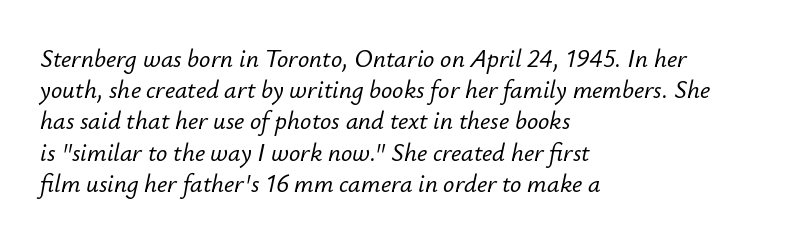
The rendering anchors every line to the left-hand side. The type is set solid horizontally, with unmodified tracking. Descender tails drop into unmarked territory. If you measured baseline to baseline, you'd find a middling distance.
